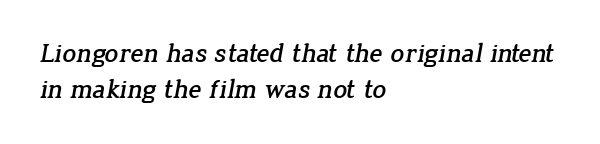
{"underline": "no", "align": "left", "line_spacing": "normal", "line_spacing_ratio": 1.32, "letter_spacing": "normal", "letter_spacing_em": 0.0, "glyph_px": 27}
